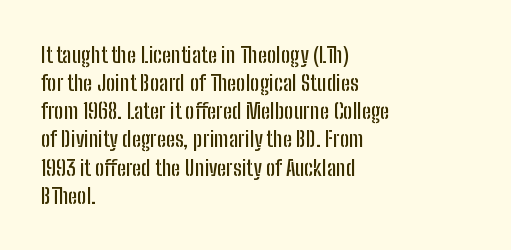
{"italic": "no", "underline": "no", "align": "left", "line_spacing": "normal", "line_spacing_ratio": 1.28, "letter_spacing": "normal", "letter_spacing_em": 0.0, "glyph_px": 22}
